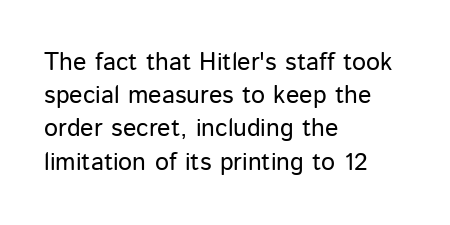
{"italic": "no", "bold": "no", "underline": "no", "align": "left", "line_spacing": "normal", "line_spacing_ratio": 1.33, "letter_spacing": "normal", "letter_spacing_em": 0.0, "glyph_px": 25}
